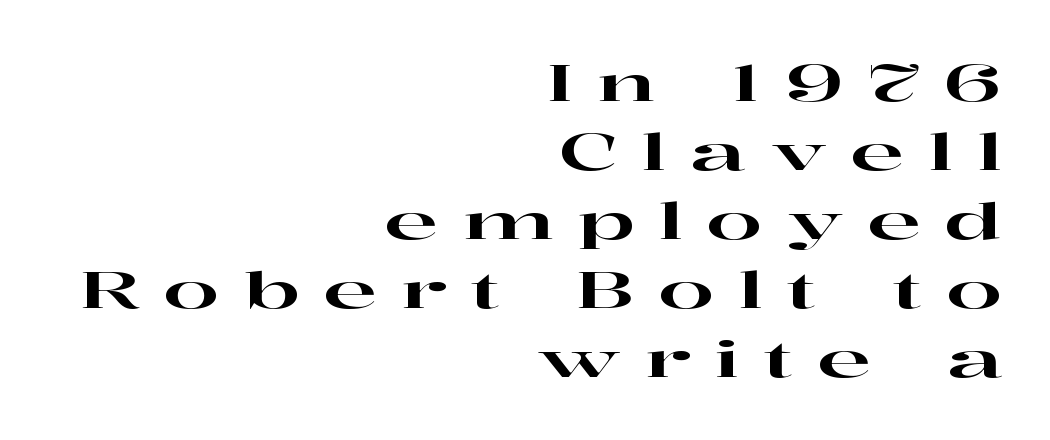
The passage shown is typeset with a serif family. The paragraph has a hard right edge and a soft left edge. The letters stand upright; this is a roman face. Look at the tracking — it's clearly loosened, letters drifting apart.
